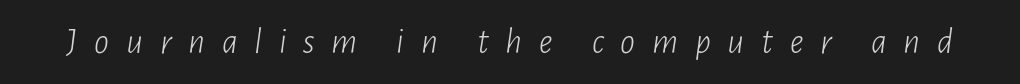
Q: Is the text bold? A: No.
Q: Is the text italic (slanted)? A: Yes, it leans right by about 7 degrees.
Q: Is the text underlined? A: No.
Q: Is the spacing between letters normal or unusually wide? A: Unusually wide.
Q: Width (condensed, normal, or wide)? A: Condensed.
Q: Stroke contrast? A: Low.
Q: x-height? A: Medium.
Q: Monospaced? A: No.
